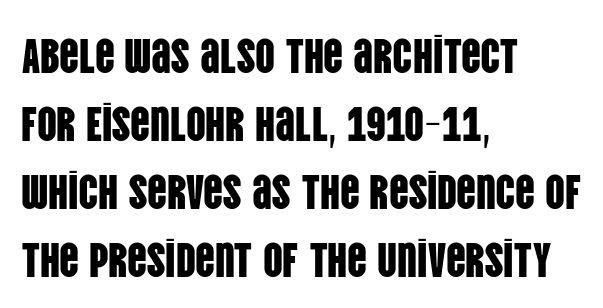
{"serif": "no", "italic": "no", "width": "condensed", "stroke_contrast": "low", "x_height": "large", "monospaced": "no", "underline": "no", "align": "left", "line_spacing": "normal", "line_spacing_ratio": 1.39, "letter_spacing": "normal", "letter_spacing_em": 0.0, "glyph_px": 49}
